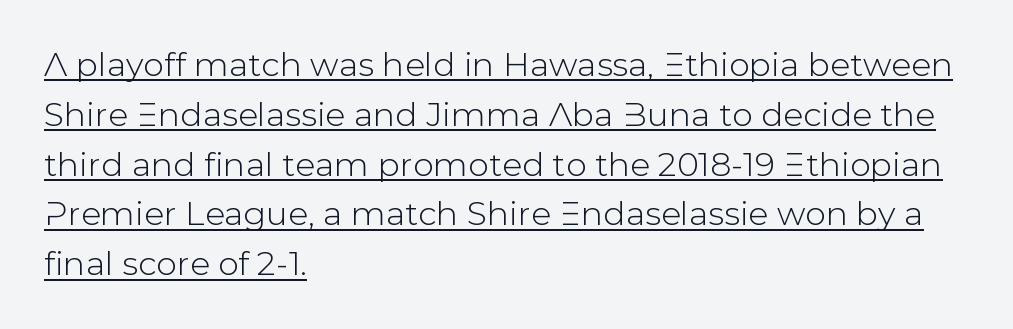
The image shows 33 px sans-serif type, upright; set left-aligned, normal line spacing (1.51x), normal letter spacing, underlined; low stroke contrast and a medium x-height.
